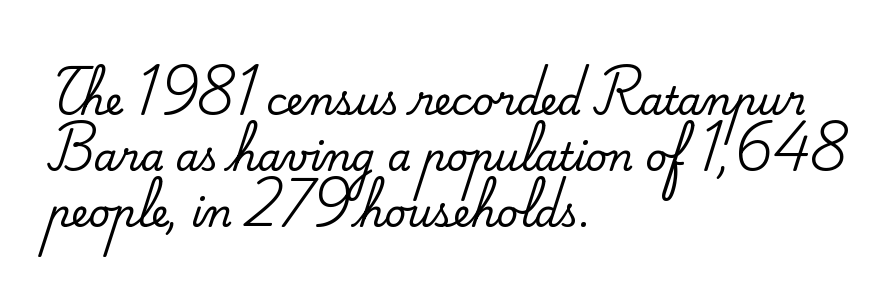
Compared with a centered layout, this one pins lines to the left instead. The passage shown is typed in a proportional face where columns would drift. Horizontal bands of white between lines are of average thickness. Unlike a clean sans, this face finishes its strokes with serifs. Characters follow at the spacing the type designer built in.
